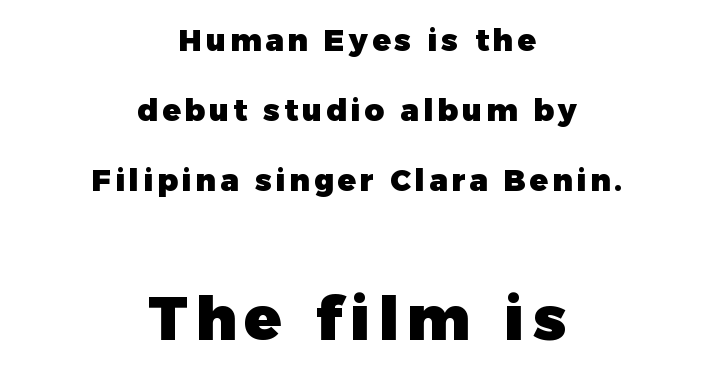
Anything drawn beneath the words? Only blank space. Visually, the bottom section dominates because its glyphs are scaled up. The passage is arranged like a title page — every line centered. Regarding leading, the lines here are spaced well apart.
